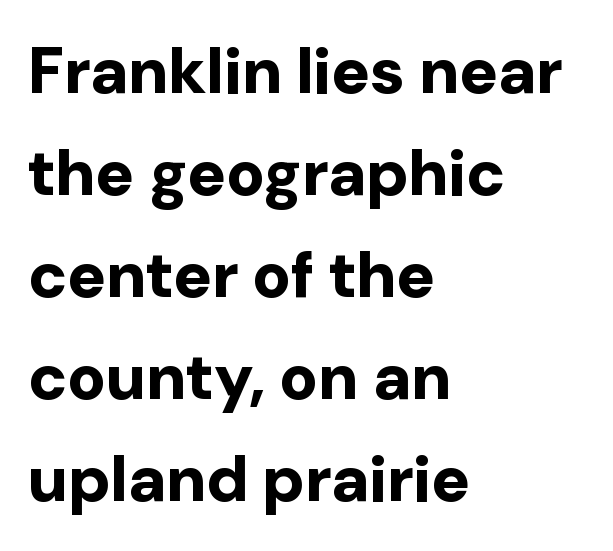
The strokes are fattened all the way to bold. Every row of glyphs begins at an identical x-position on the left. Ascenders rise straight up at ninety degrees. The characters display no serif detailing; their extremities are plain. Has an underline been added? It has not. The rows are spaced the way most documents space them.
